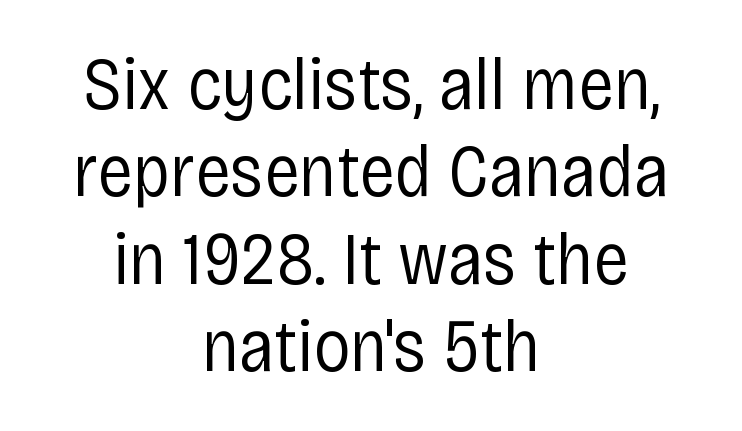
No extra tracking has been applied to these lines. The letters advance in unequal steps, a hallmark of proportional type. Alignment: centered. Is the stroke heavy? The answer is a plain regular-or-lighter. The passage shown is typeset with a sans-serif family.
